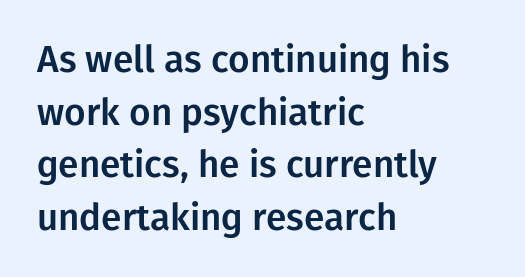
{"serif": "no", "italic": "no", "width": "normal", "stroke_contrast": "low", "x_height": "medium", "monospaced": "no", "underline": "no", "align": "left", "line_spacing": "normal", "line_spacing_ratio": 1.42, "letter_spacing": "normal", "letter_spacing_em": 0.0, "glyph_px": 37}
